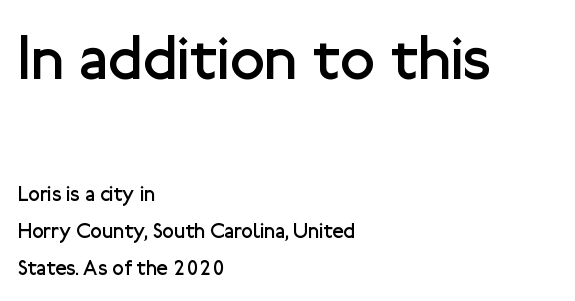
The image shows 63 px regular-weight sans-serif type, upright; set left-aligned, line spacing 1.77x, normal letter spacing, not underlined; the first (top) block is 3.0x larger; low stroke contrast and a medium x-height.
